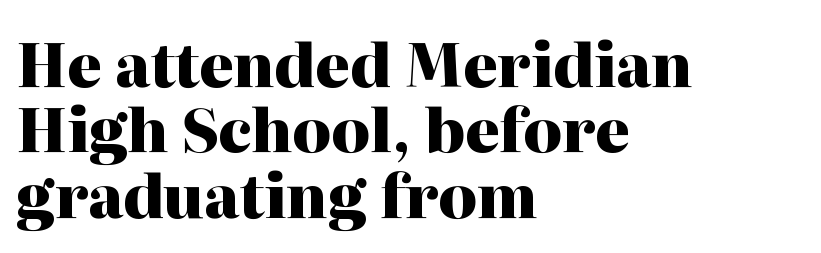
Q: Is the text bold? A: Yes.
Q: Is the text italic (slanted)? A: No, it is upright.
Q: Is the typeface a serif or a sans-serif typeface? A: Serif.
Q: Is the text underlined? A: No.
Q: How is the paragraph aligned? A: Left-aligned.
Q: Is the spacing between letters normal or unusually wide? A: Normal.
Q: Is the spacing between lines tight, normal or loose? A: Tight.
Q: Width (condensed, normal, or wide)? A: Normal.
Q: Stroke contrast? A: High.
Q: x-height? A: Medium.
Q: Monospaced? A: No.
